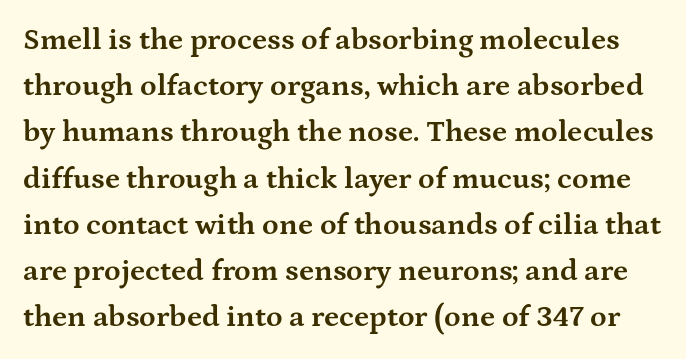
Strong, thick strokes mark this as bold type. The typeface chosen for these lines features serifs. Plain, unruled lines of type. Between one letter and the next there's only the usual sliver of space. The type sits square on the baseline with zero lean. Each new line begins a customary step beneath the previous one.
